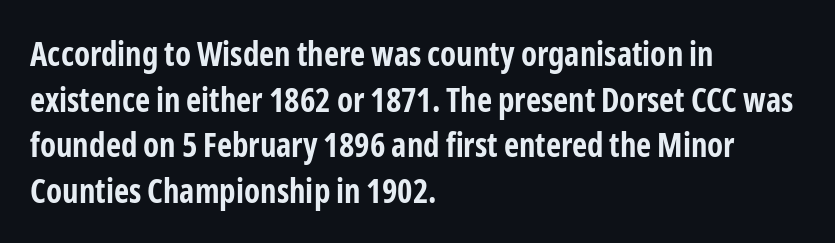
{"serif": "no", "italic": "no", "bold": "yes", "weight": "bold", "width": "condensed", "stroke_contrast": "low", "x_height": "medium", "monospaced": "no", "underline": "no", "align": "left", "line_spacing": "normal", "line_spacing_ratio": 1.38, "letter_spacing": "normal", "letter_spacing_em": 0.0, "glyph_px": 33}
